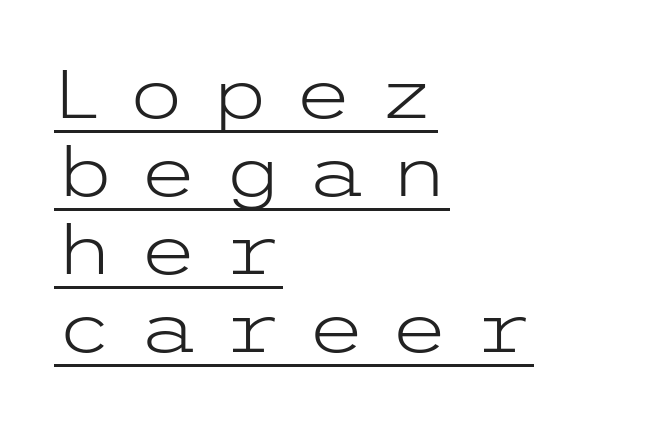
{"serif": "no", "italic": "no", "bold": "no", "weight": "light", "width": "wide", "stroke_contrast": "low", "x_height": "medium", "underline": "yes", "align": "left", "line_spacing": "tight", "line_spacing_ratio": 1.13, "letter_spacing": "wide", "letter_spacing_em": 0.34, "glyph_px": 69}
